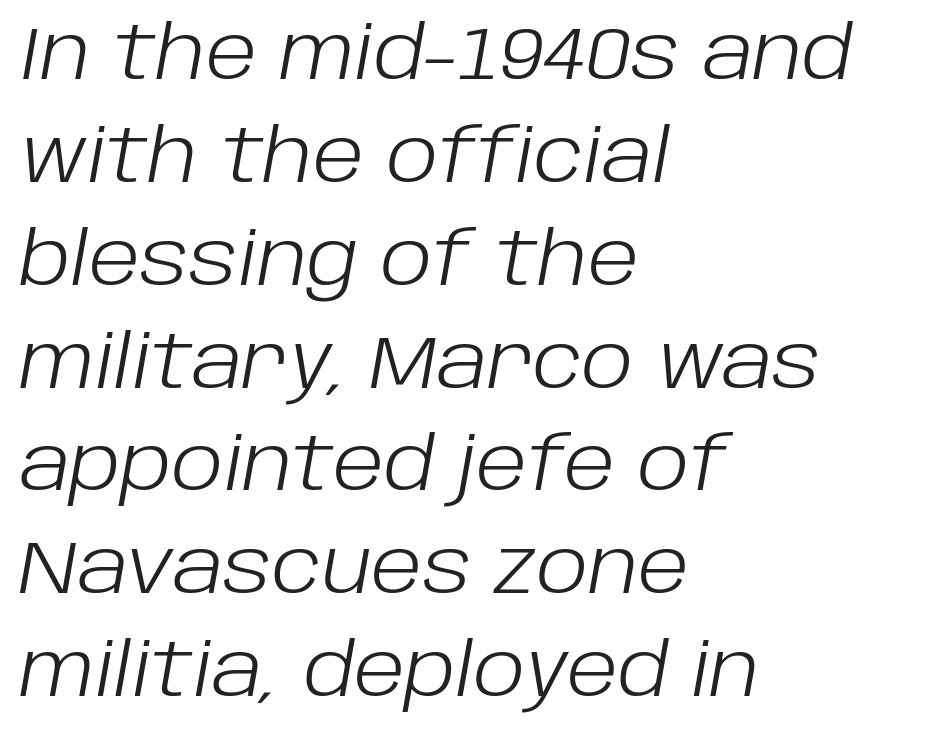
{"italic": "yes", "lean": "right", "slant_degrees": 10, "bold": "no", "weight": "light", "width": "normal", "stroke_contrast": "low", "x_height": "large", "monospaced": "no", "underline": "no", "align": "left", "line_spacing": "normal", "line_spacing_ratio": 1.39, "letter_spacing": "normal", "letter_spacing_em": 0.0, "glyph_px": 74}
